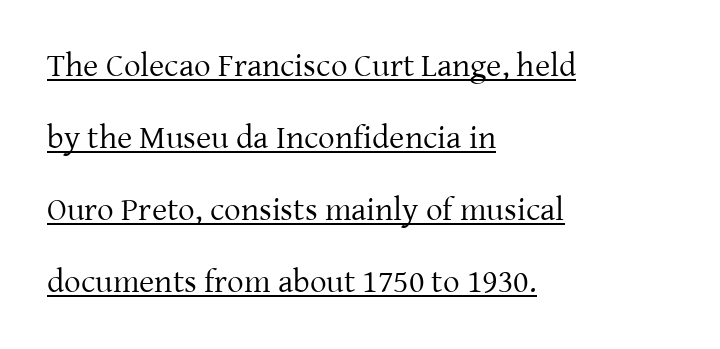
{"serif": "yes", "italic": "no", "bold": "no", "weight": "regular", "width": "normal", "stroke_contrast": "low", "x_height": "medium", "monospaced": "no", "underline": "yes", "align": "left", "line_spacing": "loose", "line_spacing_ratio": 2.18, "letter_spacing": "normal", "letter_spacing_em": 0.0, "glyph_px": 33}
